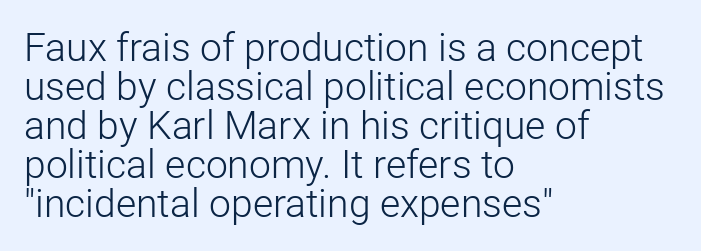
{"serif": "no", "italic": "no", "bold": "no", "weight": "light", "width": "normal", "stroke_contrast": "low", "x_height": "medium", "monospaced": "no", "underline": "no", "align": "left", "line_spacing": "tight", "line_spacing_ratio": 1.0, "letter_spacing": "normal", "letter_spacing_em": 0.0, "glyph_px": 39}
